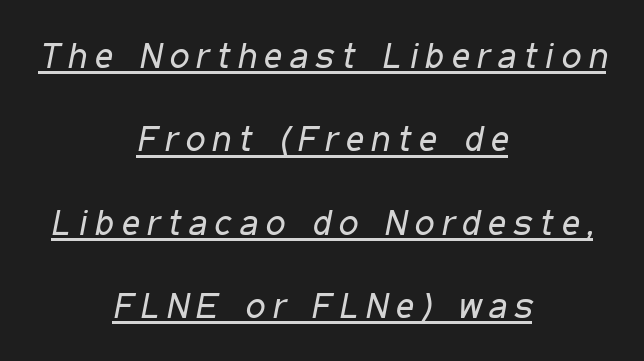
The image shows 35 px regular-weight, condensed type, italic (leaning right); set centered, loose line spacing (2.38x), unusually wide letter spacing (+0.22 em), underlined; low stroke contrast and a medium x-height.
